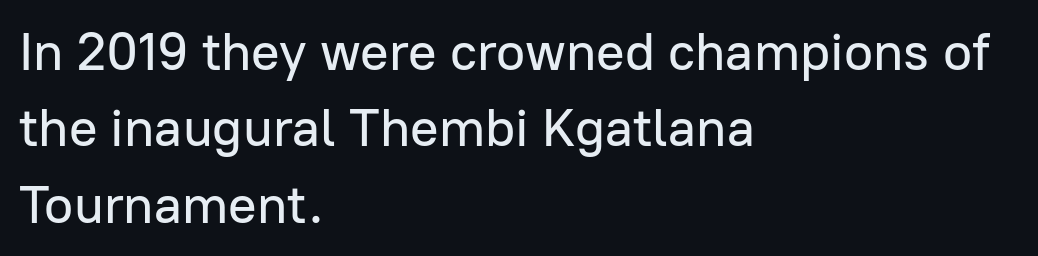
Does the leading feel generous? No, just average. Plain, unruled lines of type. The lettering holds an erect, upright posture throughout. A typesetter would call this proportional, since set widths differ per character. Each word holds together tightly as a unit, with standard inter-letter gaps.
